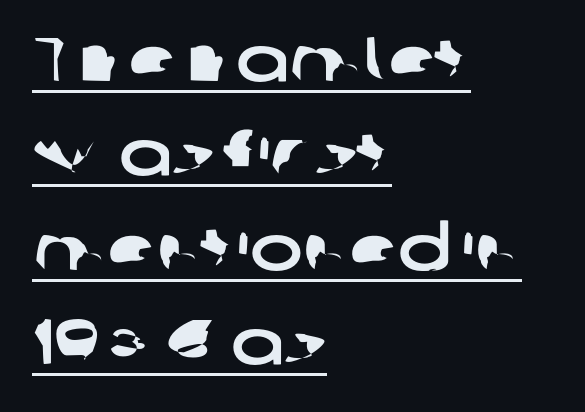
{"serif": "no", "width": "wide", "stroke_contrast": "low", "x_height": "medium", "monospaced": "no", "underline": "yes", "align": "left", "line_spacing": "normal", "line_spacing_ratio": 1.5, "letter_spacing": "normal", "letter_spacing_em": 0.0, "glyph_px": 63}
